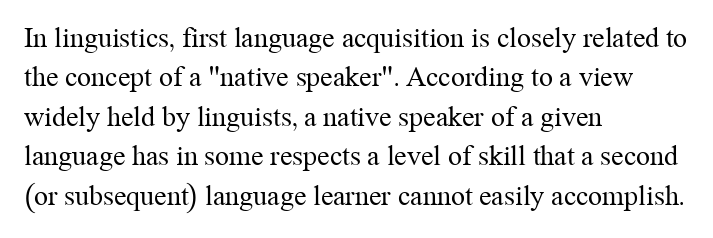
Italic? Not at all — the glyphs are vertical. The strokes are not fattened; the text isn't bold. Typeset ragged right — the left edge is the straight one. The horizontal fit of the characters is conventional and even. Letters rest on an invisible, unmarked baseline.
